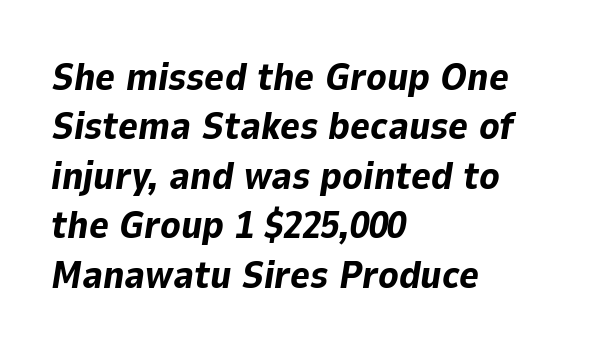
The image shows 38 px bold type, italic (leaning right); set left-aligned, normal line spacing (1.3x), normal letter spacing, not underlined; low stroke contrast and a medium x-height.
